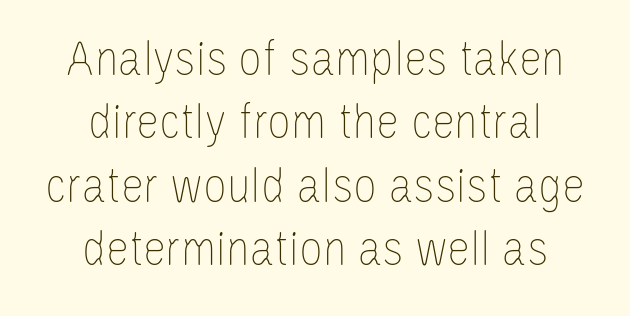
Q: Is the text bold? A: No.
Q: Is the text italic (slanted)? A: No, it is upright.
Q: Is the text underlined? A: No.
Q: How is the paragraph aligned? A: Centered.
Q: Is the spacing between letters normal or unusually wide? A: Normal.
Q: Width (condensed, normal, or wide)? A: Condensed.
Q: Stroke contrast? A: Low.
Q: x-height? A: Large.
Q: Monospaced? A: No.
